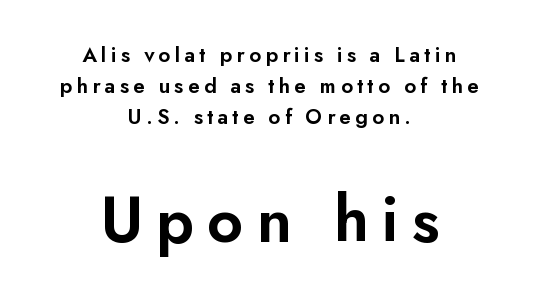
{"serif": "no", "italic": "no", "bold": "semi", "weight": "semibold", "width": "normal", "stroke_contrast": "low", "x_height": "small", "monospaced": "no", "underline": "no", "align": "center", "line_spacing": "normal", "line_spacing_ratio": 1.4, "larger_block": "second", "size_ratio": 3.05, "glyph_px": 67}
